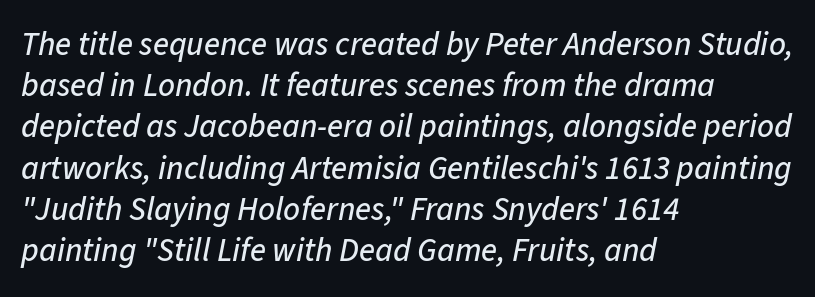
{"italic": "yes", "lean": "right", "slant_degrees": 11, "width": "normal", "stroke_contrast": "low", "x_height": "medium", "monospaced": "no", "underline": "no", "align": "left", "line_spacing": "normal", "line_spacing_ratio": 1.25, "letter_spacing": "normal", "letter_spacing_em": 0.0, "glyph_px": 33}
